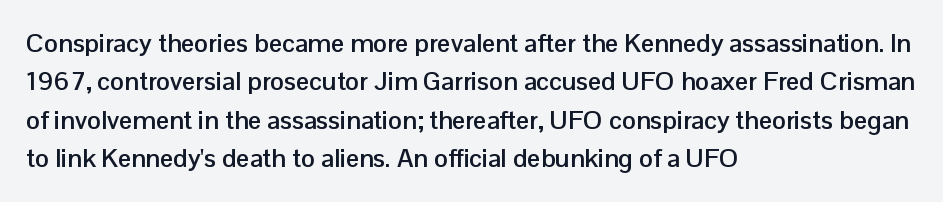
{"italic": "no", "bold": "yes", "underline": "no", "align": "left", "line_spacing": "normal", "line_spacing_ratio": 1.48, "letter_spacing": "normal", "letter_spacing_em": 0.0, "glyph_px": 26}
